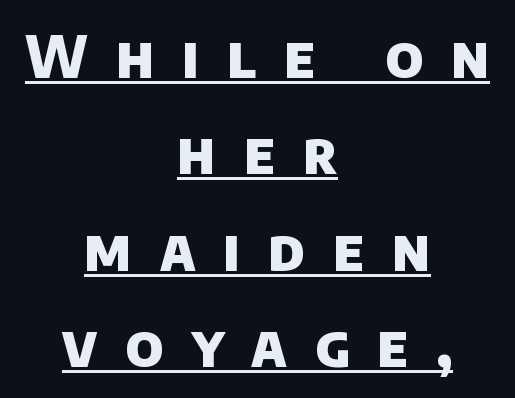
The image shows 58 px heavy sans-serif type; set centered, normal line spacing (1.66x), unusually wide letter spacing (+0.48 em), underlined; low stroke contrast and a large x-height.
